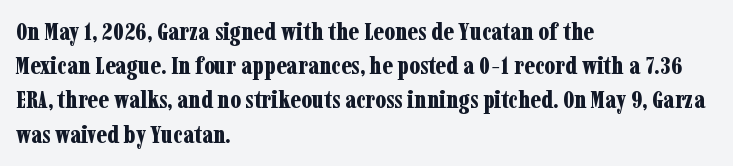
{"italic": "no", "bold": "yes", "underline": "no", "align": "left", "line_spacing": "normal", "line_spacing_ratio": 1.37, "letter_spacing": "normal", "letter_spacing_em": 0.0, "glyph_px": 25}
